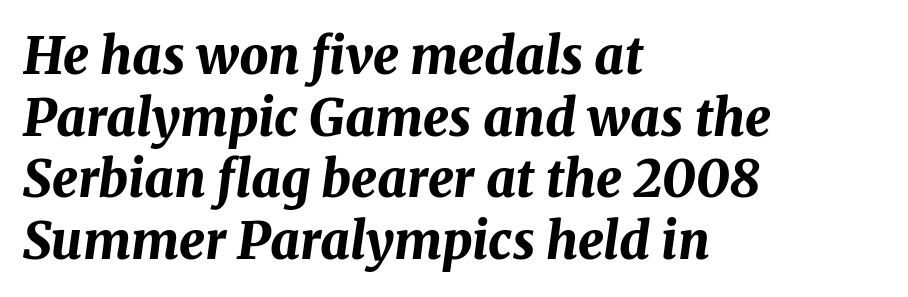
The image shows 51 px bold type, italic (leaning right); set left-aligned, line spacing 1.21x, normal letter spacing, not underlined; medium stroke contrast and a medium x-height.
